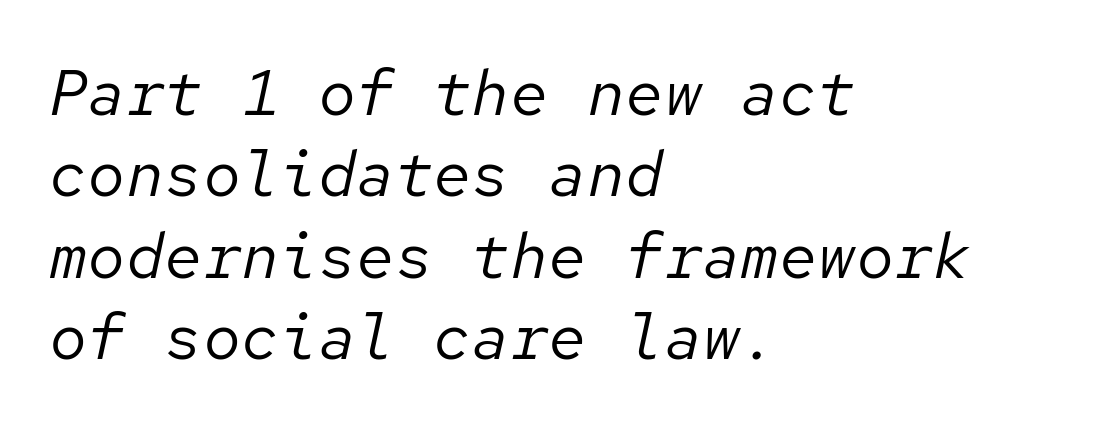
A typesetter would call this zero additional tracking. You could count columns in this text — the font is strictly monospaced. Students, observe: this is what conventionally led text looks like. The whole block is typeset with a tilt.
